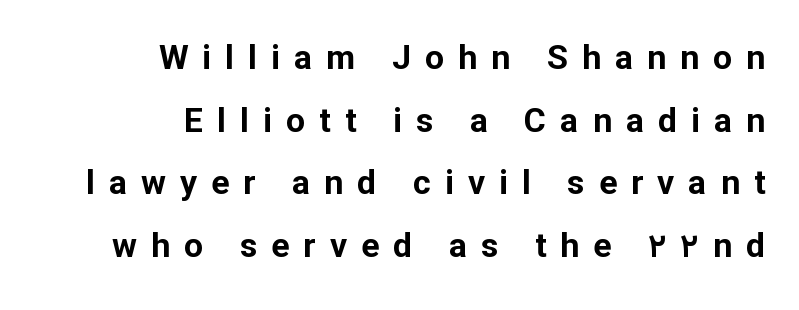
Q: Is the text bold? A: Yes.
Q: Is the text italic (slanted)? A: No, it is upright.
Q: Is the typeface a serif or a sans-serif typeface? A: Sans-serif.
Q: Is the text underlined? A: No.
Q: How is the paragraph aligned? A: Right-aligned.
Q: Is the spacing between letters normal or unusually wide? A: Unusually wide.
Q: Width (condensed, normal, or wide)? A: Normal.
Q: Stroke contrast? A: Low.
Q: x-height? A: Medium.
Q: Monospaced? A: No.
